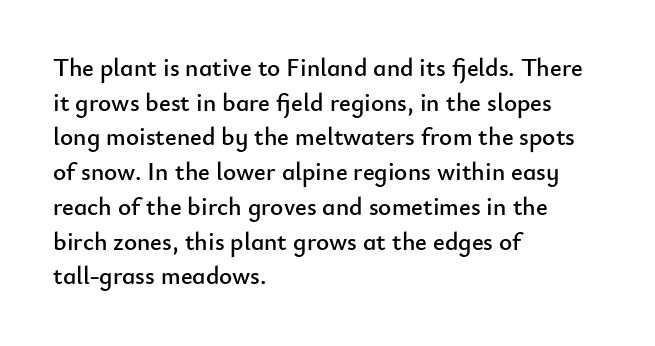
Has an underline been added? It has not. Observe the ordinary spacing: letters are neighbours, not strangers. What's the leading like? Ordinary, nothing unusual. Reading down the block, your eye returns to a fixed left position each line. Every character sits straight up, as roman type does.
